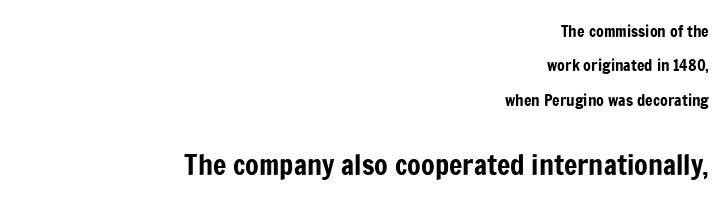
Q: Is the text italic (slanted)? A: No, it is upright.
Q: Is the typeface a serif or a sans-serif typeface? A: Sans-serif.
Q: Is the text underlined? A: No.
Q: How is the paragraph aligned? A: Right-aligned.
Q: Is the spacing between letters normal or unusually wide? A: Normal.
Q: Is the spacing between lines tight, normal or loose? A: Loose.
Q: Which block of text is set in a larger size, the first (top) or the second (bottom)? A: The second (bottom) one.
Q: Width (condensed, normal, or wide)? A: Condensed.
Q: Stroke contrast? A: Low.
Q: x-height? A: Medium.
Q: Monospaced? A: No.
